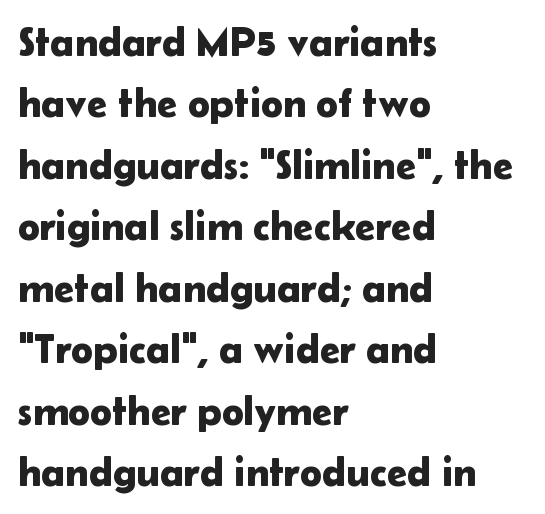
The designer left line spacing at the default. Honestly, there is no underline to notice here at all. These lines were composed using upright roman letters. Does extra space separate the letters? No, they use regular spacing. Where is the straight margin? On the left. Do the characters align in a grid? No, the font is proportional.
